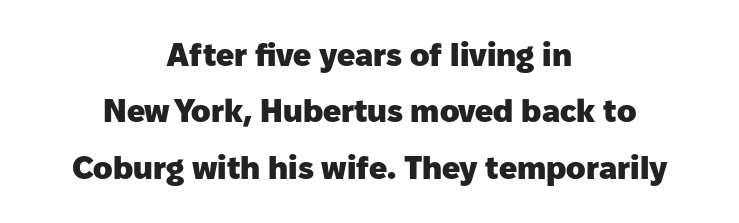
The image shows 32 px heavy sans-serif type, upright; set centered, line spacing 1.76x, normal letter spacing, not underlined; low stroke contrast and a medium x-height.
